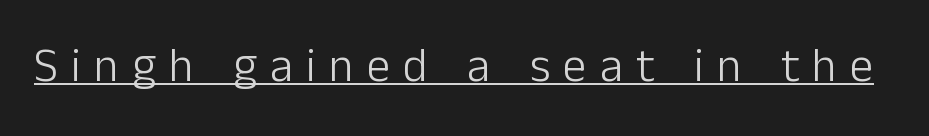
{"serif": "no", "italic": "no", "bold": "no", "weight": "light", "width": "normal", "stroke_contrast": "low", "x_height": "medium", "monospaced": "no", "underline": "yes", "letter_spacing": "wide", "letter_spacing_em": 0.28, "glyph_px": 47}
